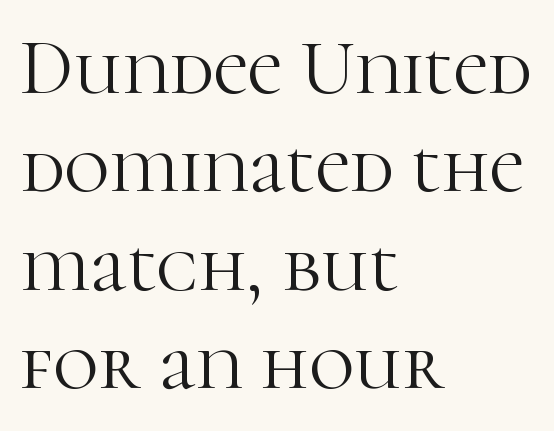
Characters follow at the spacing the type designer built in. One-word summary of the alignment: left. Honestly, the row spacing looks completely unremarkable. The zone under the glyphs is completely vacant. It's the straight-up-and-down kind of type.
